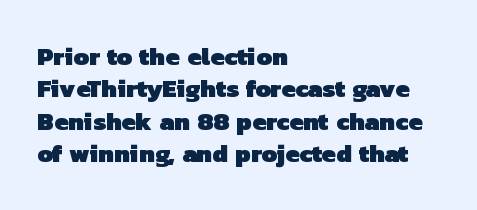
Reading down the column, the eye jumps a familiar distance to each next line. Descenders are the only things crossing below the line. Default kerning and tracking; the words read as compact shapes. Line starts are locked; line ends wander. Does the weight exceed regular? Yes, all the way to bold.
